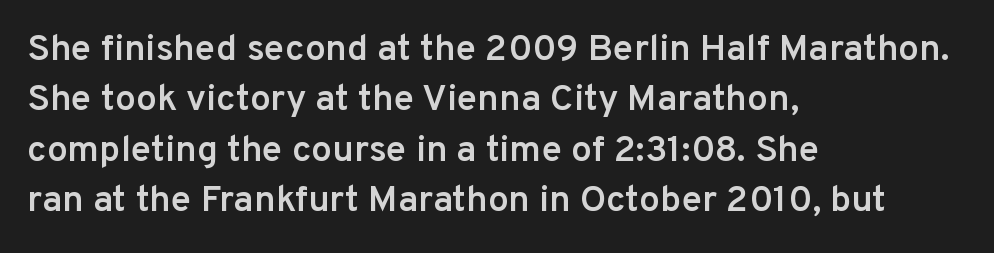
{"serif": "no", "italic": "no", "bold": "semi", "weight": "semibold", "width": "normal", "stroke_contrast": "low", "x_height": "medium", "monospaced": "no", "underline": "no", "align": "left", "line_spacing": "normal", "line_spacing_ratio": 1.36, "letter_spacing": "normal", "letter_spacing_em": 0.0, "glyph_px": 37}
